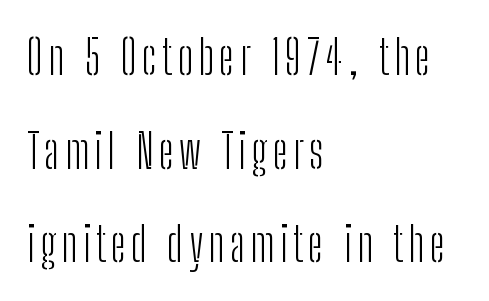
{"serif": "no", "italic": "no", "bold": "no", "weight": "light", "width": "condensed", "stroke_contrast": "low", "x_height": "medium", "monospaced": "no", "underline": "no", "align": "left", "line_spacing": "loose", "line_spacing_ratio": 1.95, "glyph_px": 48}
